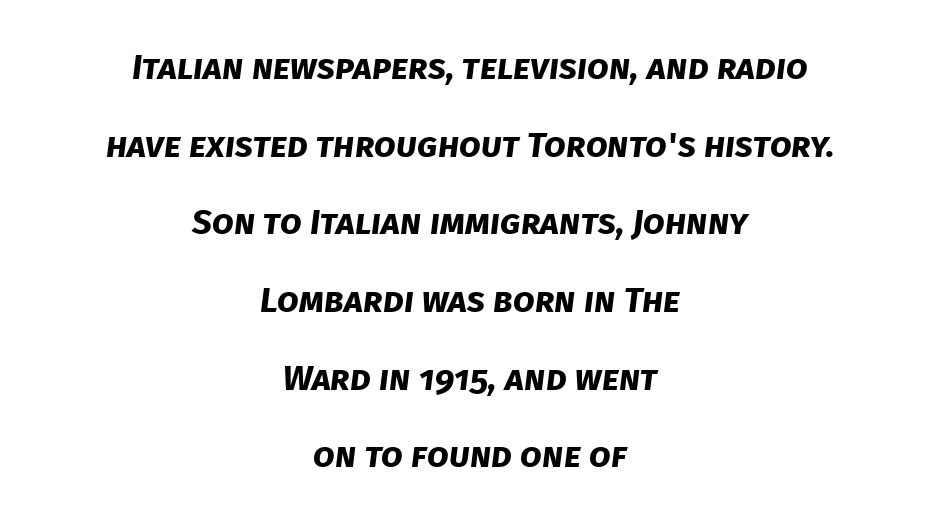
The image shows 35 px bold sans-serif type; set centered, loose line spacing (2.22x), normal letter spacing, not underlined; low stroke contrast and a large x-height.
